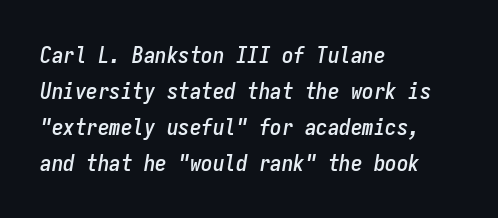
{"italic": "yes", "lean": "right", "slant_degrees": 9, "underline": "no", "align": "left", "line_spacing": "normal", "line_spacing_ratio": 1.56, "letter_spacing": "normal", "letter_spacing_em": 0.0, "glyph_px": 23}
